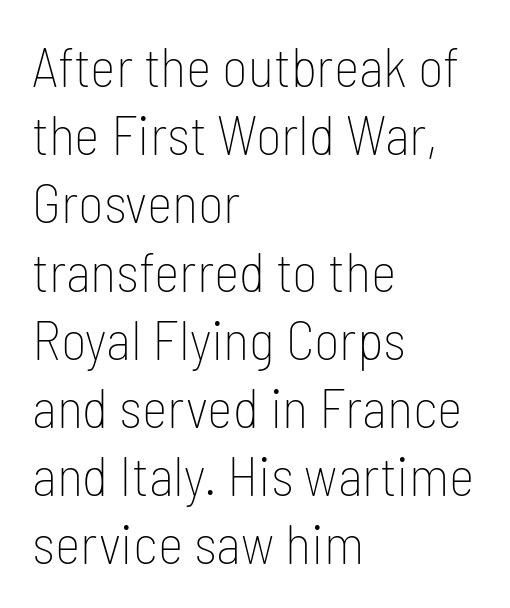
The image shows 55 px thin, condensed sans-serif type, upright; set left-aligned, line spacing 1.24x, normal letter spacing, not underlined; low stroke contrast and a medium x-height.
